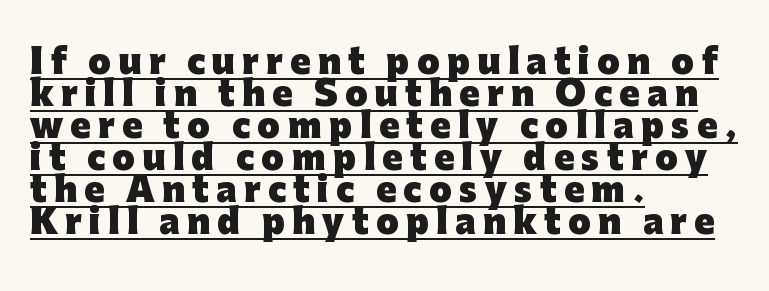
The lettering holds an erect, upright posture throughout. Chunky letters — that's bold for sure. Compared with typical paragraphs, the rows here are closer together. How are the letters spaced? Widely, with obvious added tracking. Line beginnings align vertically; line endings do not.
